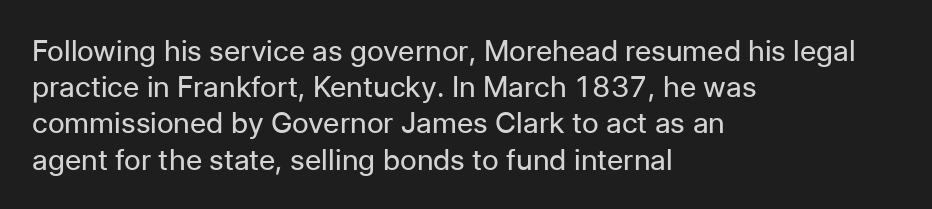
{"serif": "no", "italic": "no", "bold": "no", "weight": "regular", "width": "normal", "stroke_contrast": "low", "x_height": "medium", "monospaced": "no", "underline": "no", "align": "left", "line_spacing": "normal", "line_spacing_ratio": 1.25, "letter_spacing": "normal", "letter_spacing_em": 0.0, "glyph_px": 29}
